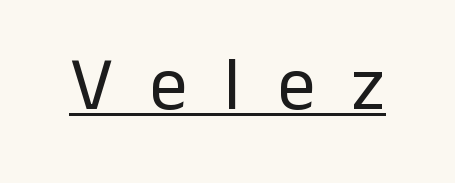
You can tell from the bare stems that sans-serif type was used. The tracking jumps out immediately: characters are airy and widely separated. Is there an underline? Yes — a line sits under the letters. Notice how the stems are strictly vertical — no italics here. A light-to-regular cut is what we see here. Here the designer chose a conventional face with non-uniform glyph widths.
